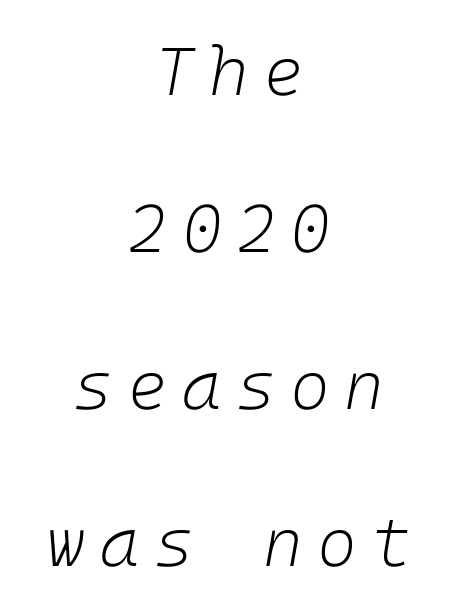
{"italic": "yes", "lean": "right", "slant_degrees": 10, "bold": "no", "weight": "light", "width": "normal", "stroke_contrast": "low", "x_height": "medium", "underline": "no", "align": "center", "line_spacing": "loose", "line_spacing_ratio": 2.31, "letter_spacing": "wide", "letter_spacing_em": 0.21, "glyph_px": 68}
